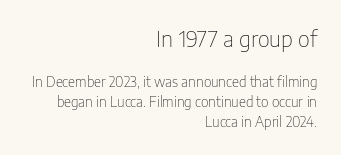
Q: Is the text bold? A: No.
Q: Is the text italic (slanted)? A: No, it is upright.
Q: Is the text underlined? A: No.
Q: How is the paragraph aligned? A: Right-aligned.
Q: Is the spacing between letters normal or unusually wide? A: Normal.
Q: Is the spacing between lines tight, normal or loose? A: Normal.
Q: Which block of text is set in a larger size, the first (top) or the second (bottom)? A: The first (top) one.
